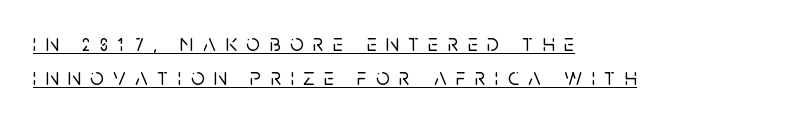
The image shows 24 px text type, upright; set left-aligned, normal line spacing (1.41x), unusually wide letter spacing (+0.39 em), underlined.
